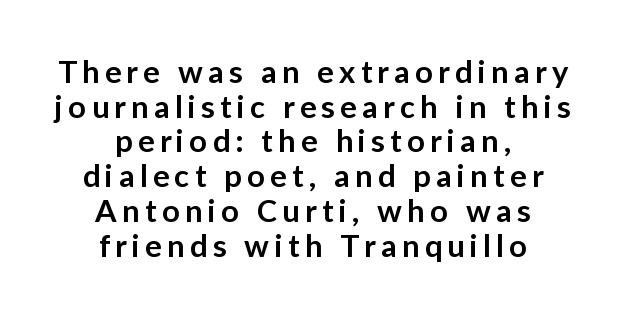
A fair bit of extra ink — the face is semibold, not bold. Honestly, the rows look squashed on top of each other. You can tell it's not italic because the verticals are truly vertical. The compositor balanced each line on the midline. Unlike a traditional serif, this face leaves its strokes unadorned. Honestly, there is no underline to notice here at all.
